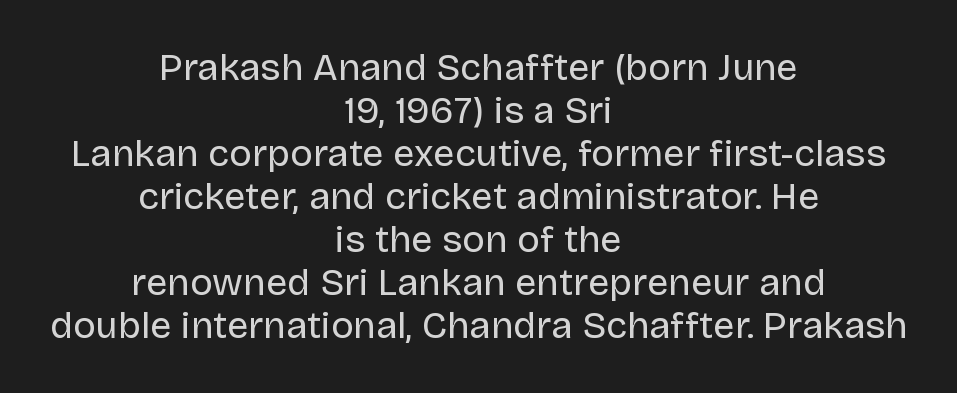
Q: Is the text bold? A: No.
Q: Is the text italic (slanted)? A: No, it is upright.
Q: Is the typeface a serif or a sans-serif typeface? A: Sans-serif.
Q: Is the text underlined? A: No.
Q: How is the paragraph aligned? A: Centered.
Q: Is the spacing between letters normal or unusually wide? A: Normal.
Q: Is the spacing between lines tight, normal or loose? A: Tight.
Q: Width (condensed, normal, or wide)? A: Normal.
Q: Stroke contrast? A: Low.
Q: x-height? A: Large.
Q: Monospaced? A: No.
